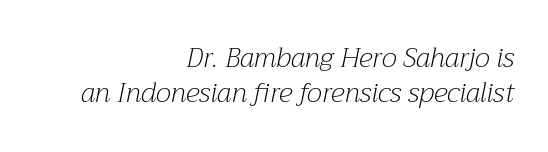
The letters look calm and open, with moderate or lighter stems. Regarding leading, the lines here are spaced in the standard way. There is no visible air inserted between adjacent glyphs. Where is the straight margin? On the right. You can tell it's italic because the verticals aren't actually vertical.
